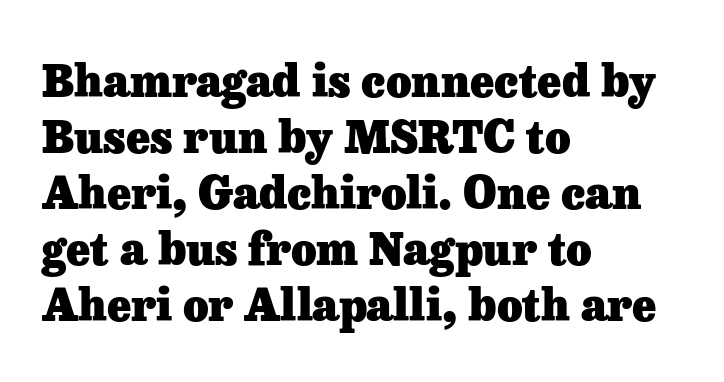
The image shows 44 px heavy serif type, upright; set left-aligned, normal line spacing (1.27x), normal letter spacing, not underlined; low stroke contrast and a medium x-height.
